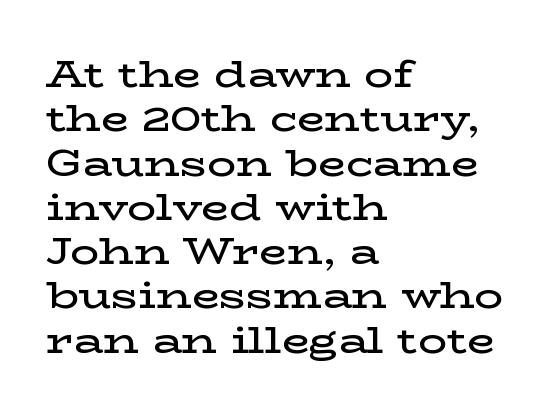
The image shows 36 px semibold, wide serif type, upright; set left-aligned, line spacing 1.23x, normal letter spacing, not underlined; low stroke contrast and a medium x-height.
